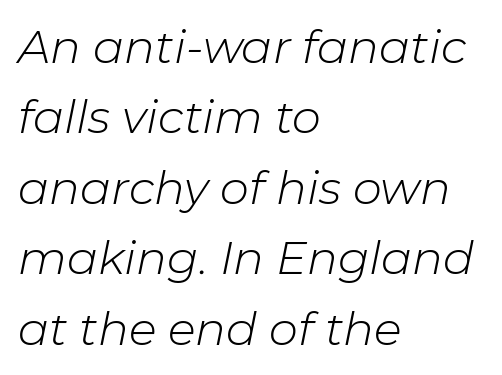
Horizontal alignment here is leftward, the default for most running prose. Is this a fixed-width face? No — the glyphs have proportional, varying widths. Is this a heavy cut? Hardly; it is regular or lighter. Glance below the letters and you will spot only blank space.
